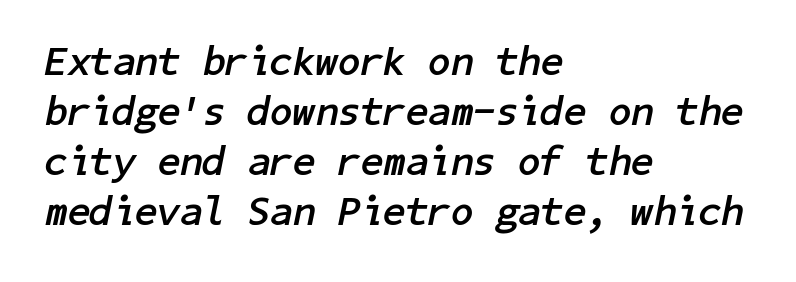
Q: Is the text bold? A: Yes.
Q: Is the text italic (slanted)? A: Yes, it leans right by about 11 degrees.
Q: Is the text underlined? A: No.
Q: How is the paragraph aligned? A: Left-aligned.
Q: Is the spacing between letters normal or unusually wide? A: Normal.
Q: Width (condensed, normal, or wide)? A: Normal.
Q: Stroke contrast? A: Low.
Q: x-height? A: Medium.
